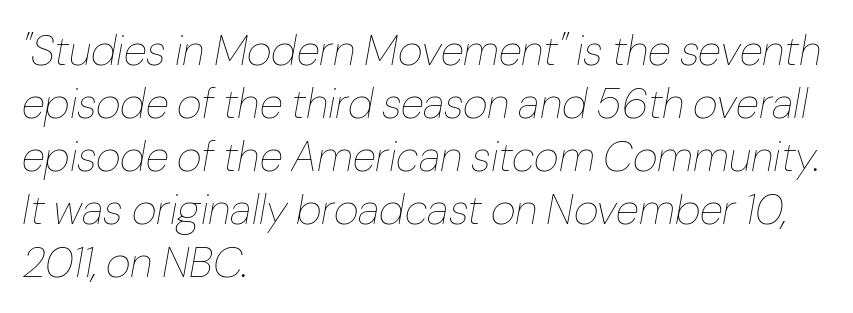
{"italic": "yes", "lean": "right", "slant_degrees": 10, "bold": "no", "weight": "thin", "width": "normal", "stroke_contrast": "low", "x_height": "medium", "monospaced": "no", "underline": "no", "align": "left", "line_spacing_ratio": 1.23, "letter_spacing": "normal", "letter_spacing_em": 0.0, "glyph_px": 43}
